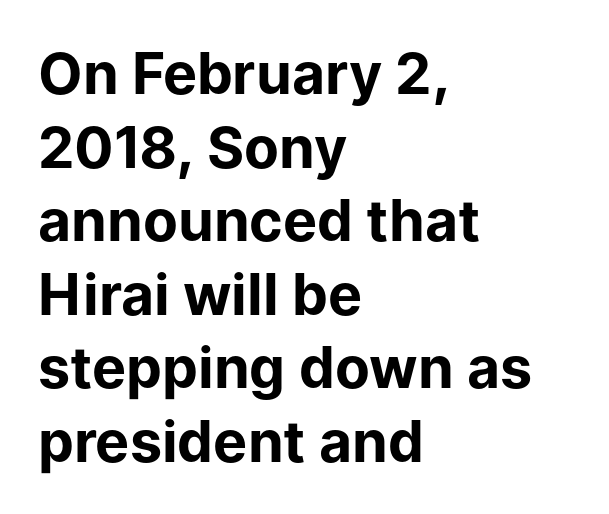
The image shows 57 px bold sans-serif type, upright; set left-aligned, normal line spacing (1.29x), normal letter spacing, not underlined; low stroke contrast and a medium x-height.
